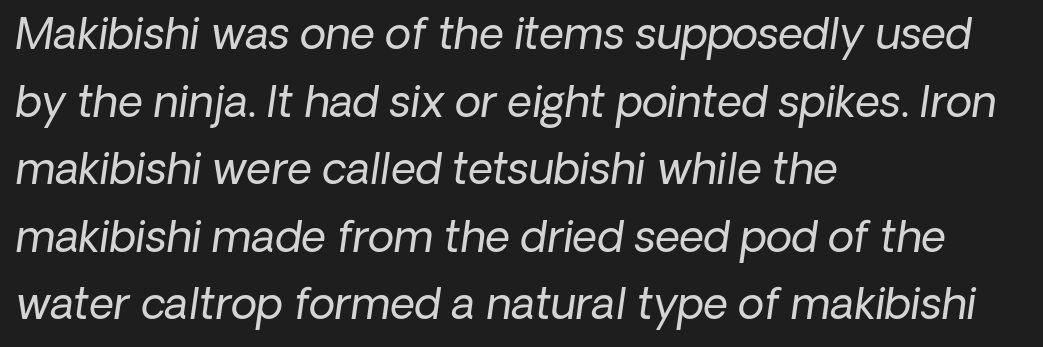
The image shows 43 px regular-weight type, italic (leaning right); set left-aligned, normal line spacing (1.57x), normal letter spacing, not underlined; low stroke contrast and a medium x-height.
